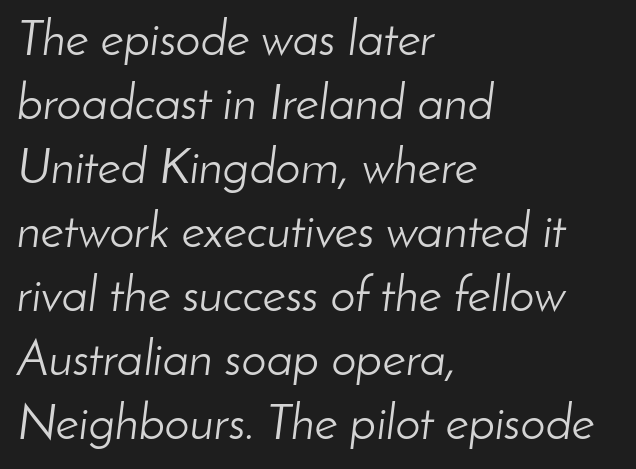
Q: Is the text bold? A: No.
Q: Is the text italic (slanted)? A: Yes, it leans right by about 8 degrees.
Q: Is the text underlined? A: No.
Q: How is the paragraph aligned? A: Left-aligned.
Q: Is the spacing between letters normal or unusually wide? A: Normal.
Q: Is the spacing between lines tight, normal or loose? A: Normal.
Q: Width (condensed, normal, or wide)? A: Normal.
Q: Stroke contrast? A: Low.
Q: x-height? A: Small.
Q: Monospaced? A: No.
